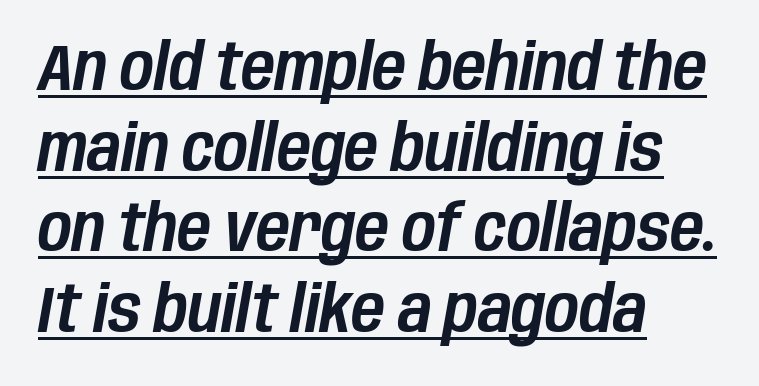
{"italic": "yes", "lean": "right", "slant_degrees": 10, "width": "condensed", "stroke_contrast": "low", "x_height": "large", "monospaced": "no", "underline": "yes", "align": "left", "line_spacing_ratio": 1.24, "letter_spacing": "normal", "letter_spacing_em": 0.0, "glyph_px": 65}
